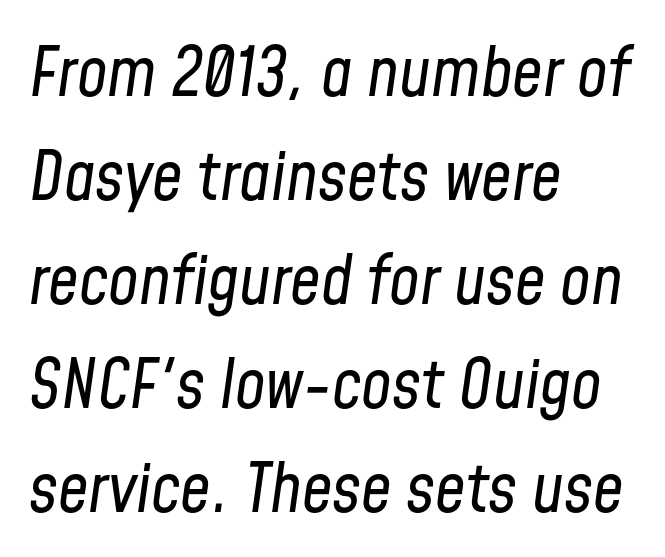
Slant detected: the letters are inclined. Any mark beneath the type? The region is blank. Is the type heavy? It reads as light-to-regular instead. How would I describe the line gaps? Plain and ordinary.
